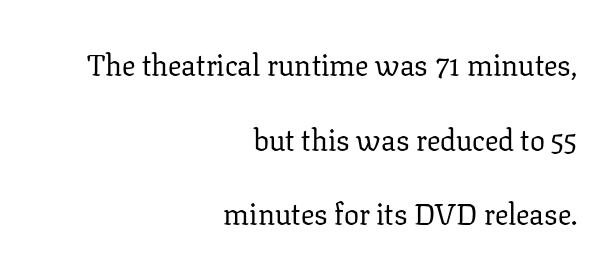
Q: Is the text bold? A: No.
Q: Is the text italic (slanted)? A: No, it is upright.
Q: Is the typeface a serif or a sans-serif typeface? A: Serif.
Q: Is the text underlined? A: No.
Q: How is the paragraph aligned? A: Right-aligned.
Q: Is the spacing between letters normal or unusually wide? A: Normal.
Q: Is the spacing between lines tight, normal or loose? A: Loose.
Q: Width (condensed, normal, or wide)? A: Normal.
Q: Stroke contrast? A: Low.
Q: x-height? A: Medium.
Q: Monospaced? A: No.
